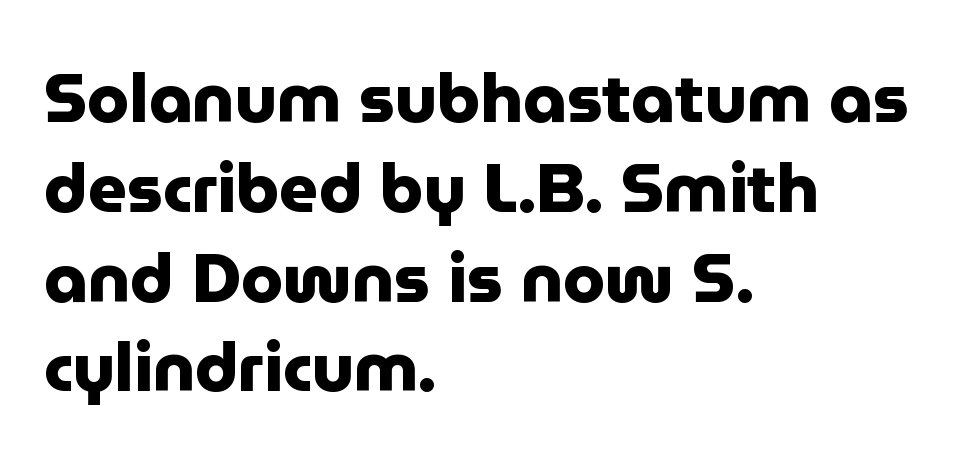
The image shows 68 px heavy sans-serif type, upright; set left-aligned, normal line spacing (1.32x), normal letter spacing, not underlined; low stroke contrast and a medium x-height.
